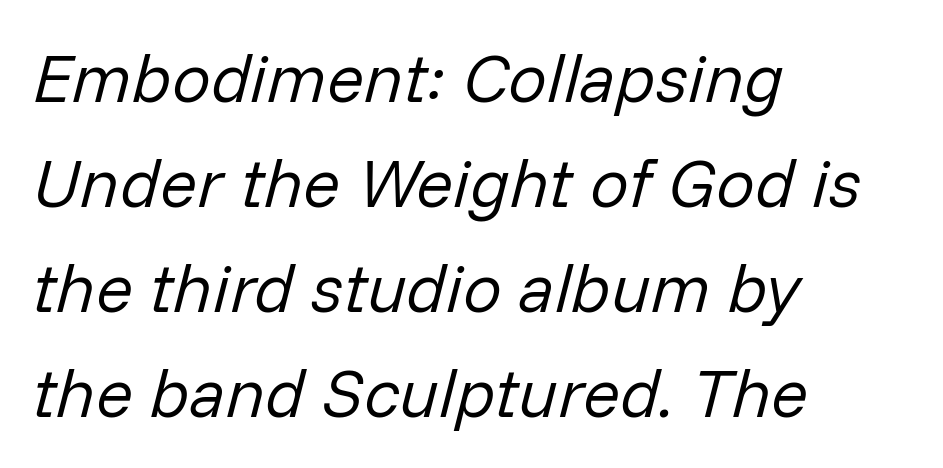
Q: Is the text bold? A: No.
Q: Is the text italic (slanted)? A: Yes, it leans right by about 14 degrees.
Q: Is the text underlined? A: No.
Q: How is the paragraph aligned? A: Left-aligned.
Q: Is the spacing between letters normal or unusually wide? A: Normal.
Q: Is the spacing between lines tight, normal or loose? A: Normal.
Q: Width (condensed, normal, or wide)? A: Normal.
Q: Stroke contrast? A: Low.
Q: x-height? A: Medium.
Q: Monospaced? A: No.
